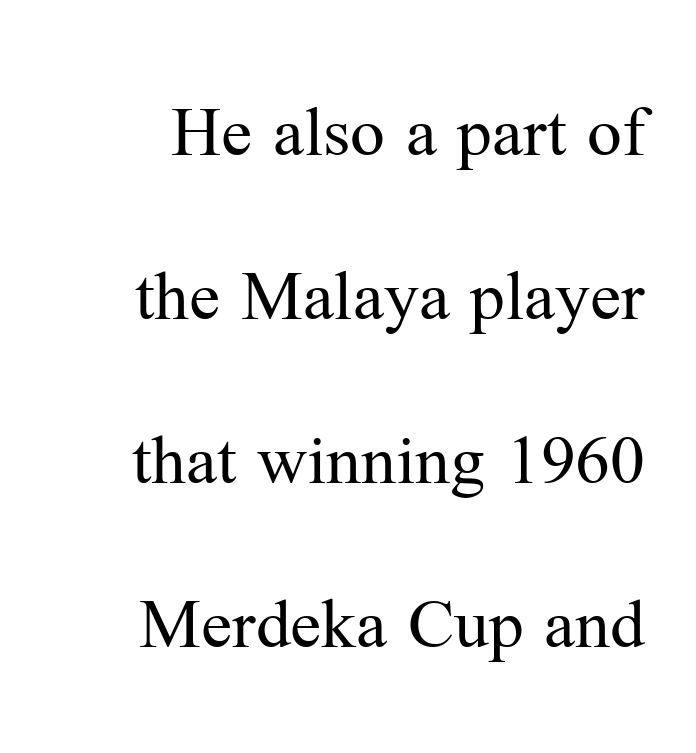
You could call the tracking neutral — neither tight nor loose. Is there any slant? The stems are plumb. A bare baseline throughout the passage. Typographically, this falls in the serif category. The letters look calm and open, with moderate or lighter stems. Leading: increased.
